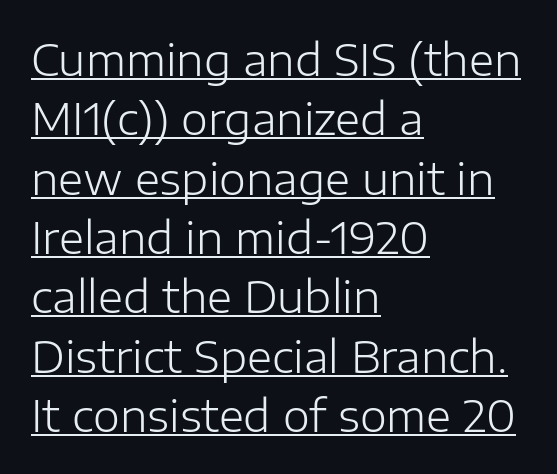
Q: Is the text bold? A: No.
Q: Is the text italic (slanted)? A: No, it is upright.
Q: Is the typeface a serif or a sans-serif typeface? A: Sans-serif.
Q: Is the text underlined? A: Yes.
Q: How is the paragraph aligned? A: Left-aligned.
Q: Is the spacing between letters normal or unusually wide? A: Normal.
Q: Is the spacing between lines tight, normal or loose? A: Normal.
Q: Width (condensed, normal, or wide)? A: Normal.
Q: Stroke contrast? A: Low.
Q: x-height? A: Medium.
Q: Monospaced? A: No.
